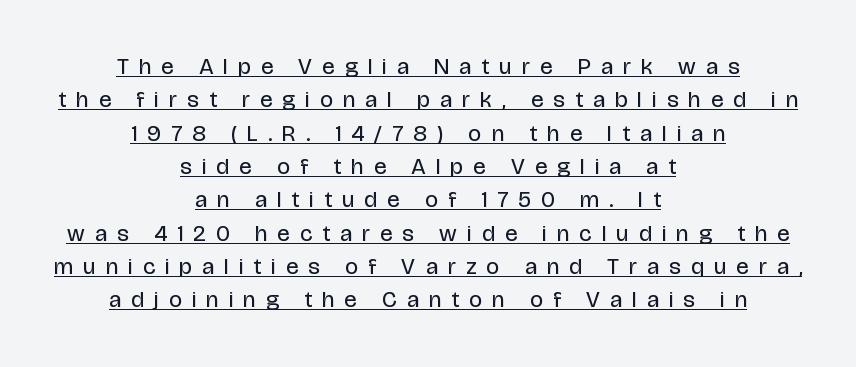
The image shows 23 px text type, upright; set centered, normal line spacing (1.45x), unusually wide letter spacing (+0.45 em), underlined.
